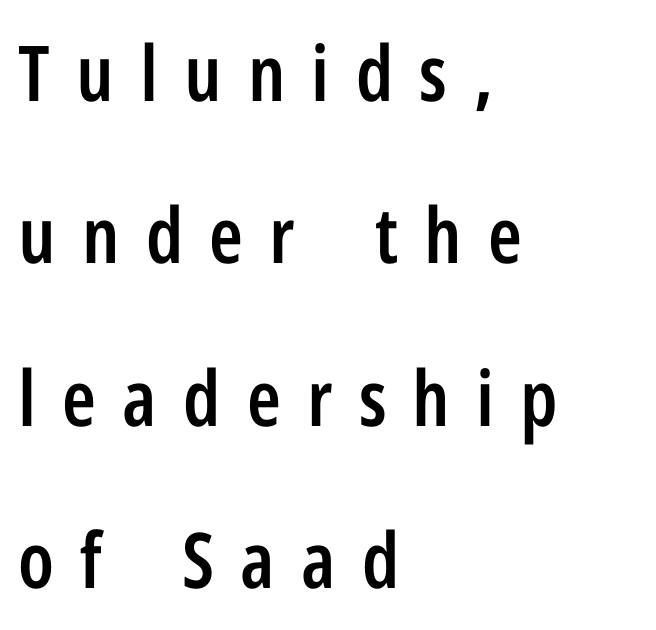
Q: Is the text bold? A: Semi-bold.
Q: Is the text italic (slanted)? A: No, it is upright.
Q: Is the typeface a serif or a sans-serif typeface? A: Sans-serif.
Q: Is the text underlined? A: No.
Q: How is the paragraph aligned? A: Left-aligned.
Q: Is the spacing between letters normal or unusually wide? A: Unusually wide.
Q: Is the spacing between lines tight, normal or loose? A: Loose.
Q: Width (condensed, normal, or wide)? A: Condensed.
Q: Stroke contrast? A: Low.
Q: x-height? A: Medium.
Q: Monospaced? A: No.
